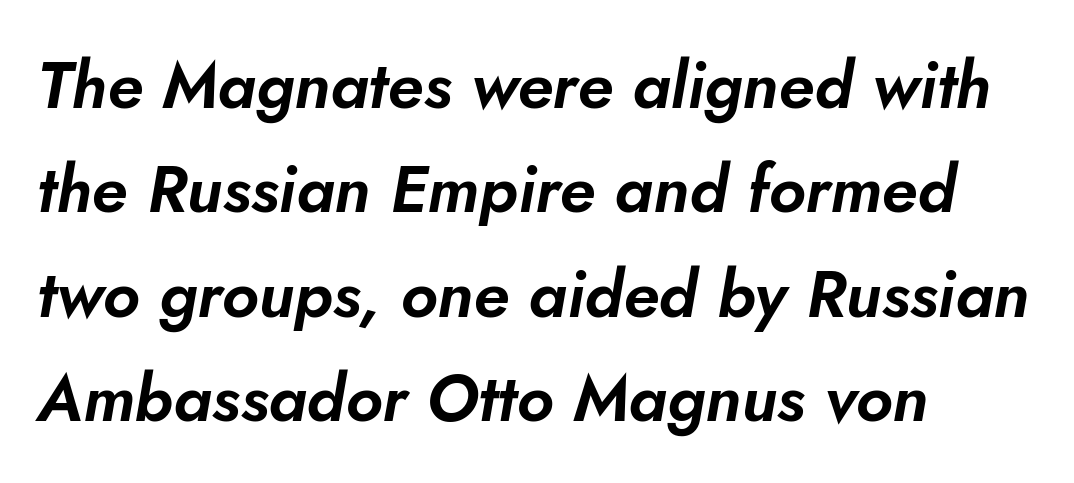
Q: Is the text italic (slanted)? A: Yes, it leans right by about 10 degrees.
Q: Is the text underlined? A: No.
Q: How is the paragraph aligned? A: Left-aligned.
Q: Is the spacing between letters normal or unusually wide? A: Normal.
Q: Is the spacing between lines tight, normal or loose? A: Normal.
Q: Width (condensed, normal, or wide)? A: Normal.
Q: Stroke contrast? A: Low.
Q: x-height? A: Small.
Q: Monospaced? A: No.
